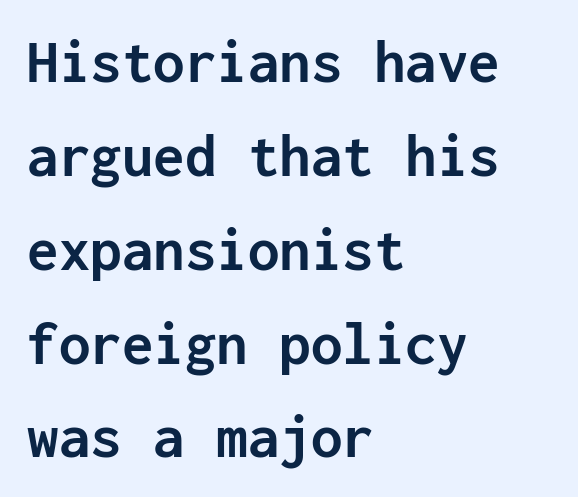
The zone under the glyphs is completely vacant. Line starts are locked; line ends wander. The type is set solid horizontally, with unmodified tracking. These lines are composed in type without serifs. The characters look thick and weighty, a clear bold. Upright lettering throughout.
